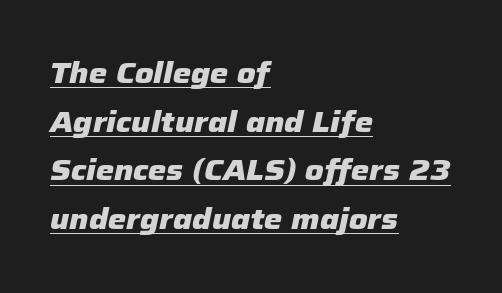
The image shows 29 px heavy type, italic (leaning right); set left-aligned, normal line spacing (1.68x), normal letter spacing, underlined; low stroke contrast and a medium x-height.
